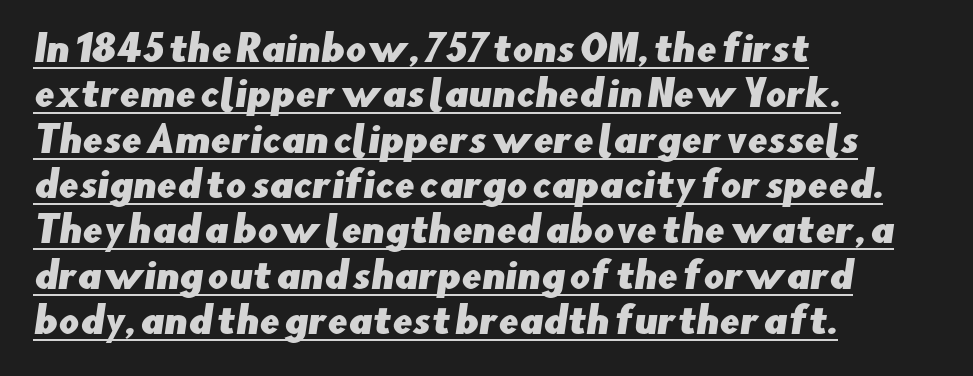
The image shows 36 px sans-serif type; set left-aligned, normal line spacing (1.26x), normal letter spacing, underlined; low stroke contrast and a small x-height.
